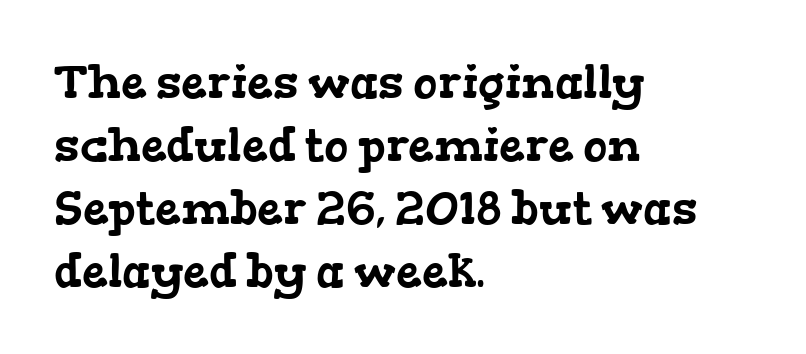
Q: Is the typeface a serif or a sans-serif typeface? A: Serif.
Q: Is the text underlined? A: No.
Q: How is the paragraph aligned? A: Left-aligned.
Q: Is the spacing between letters normal or unusually wide? A: Normal.
Q: Is the spacing between lines tight, normal or loose? A: Normal.
Q: Width (condensed, normal, or wide)? A: Wide.
Q: Stroke contrast? A: Low.
Q: x-height? A: Medium.
Q: Monospaced? A: No.
